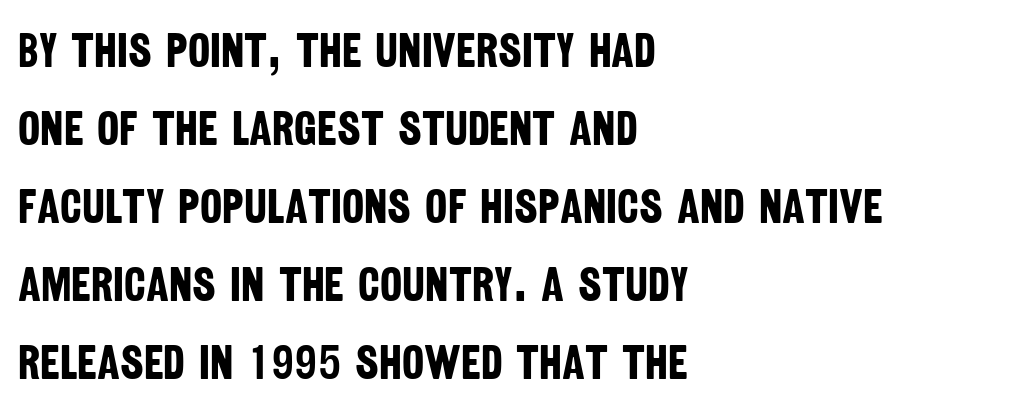
The image shows 47 px bold, condensed sans-serif type; set left-aligned, normal line spacing (1.66x), normal letter spacing, not underlined; low stroke contrast and a large x-height.
